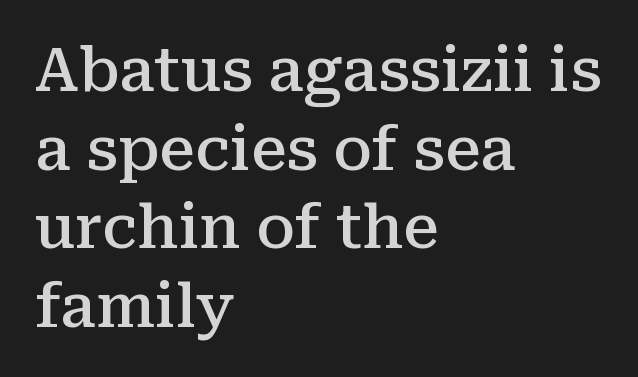
Q: Is the text bold? A: Semi-bold.
Q: Is the text italic (slanted)? A: No, it is upright.
Q: Is the typeface a serif or a sans-serif typeface? A: Serif.
Q: Is the text underlined? A: No.
Q: How is the paragraph aligned? A: Left-aligned.
Q: Is the spacing between letters normal or unusually wide? A: Normal.
Q: Is the spacing between lines tight, normal or loose? A: Normal.
Q: Width (condensed, normal, or wide)? A: Normal.
Q: Stroke contrast? A: Medium.
Q: x-height? A: Medium.
Q: Monospaced? A: No.
